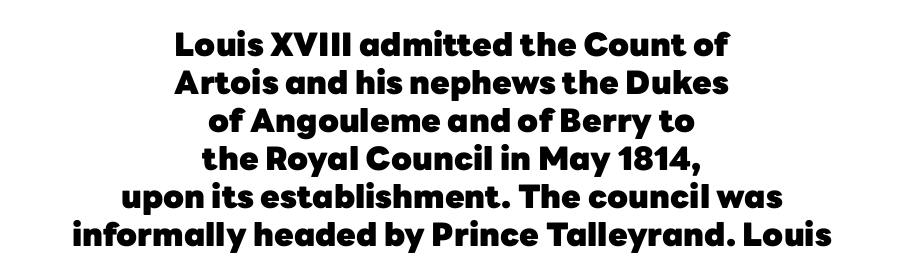
Q: Is the text bold? A: Yes.
Q: Is the text italic (slanted)? A: No, it is upright.
Q: Is the typeface a serif or a sans-serif typeface? A: Sans-serif.
Q: Is the text underlined? A: No.
Q: How is the paragraph aligned? A: Centered.
Q: Is the spacing between letters normal or unusually wide? A: Normal.
Q: Width (condensed, normal, or wide)? A: Normal.
Q: Stroke contrast? A: Low.
Q: x-height? A: Medium.
Q: Monospaced? A: No.
